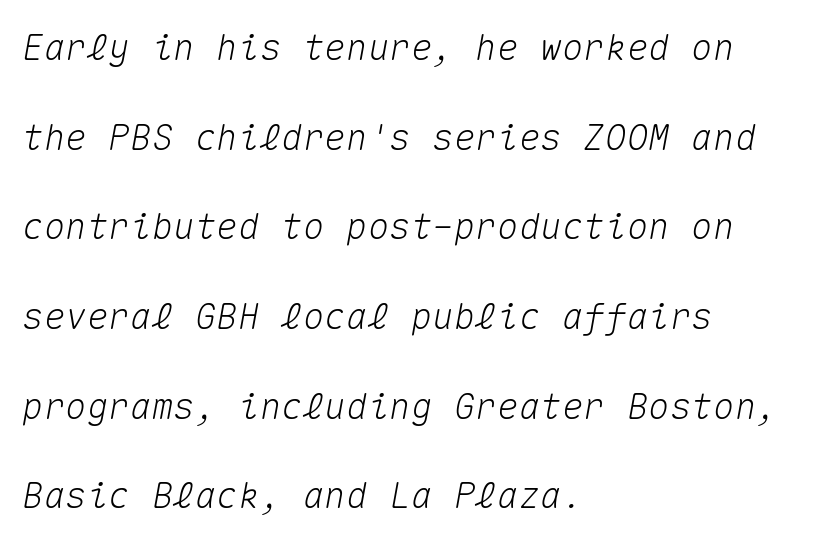
Q: Is the text italic (slanted)? A: Yes, it leans right by about 10 degrees.
Q: Is the text underlined? A: No.
Q: How is the paragraph aligned? A: Left-aligned.
Q: Is the spacing between letters normal or unusually wide? A: Normal.
Q: Is the spacing between lines tight, normal or loose? A: Loose.
Q: Width (condensed, normal, or wide)? A: Normal.
Q: Stroke contrast? A: Medium.
Q: x-height? A: Medium.
Q: Monospaced? A: Yes.
